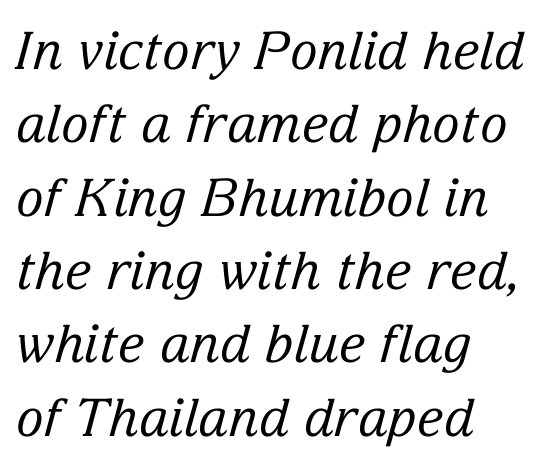
Caption: multi-line text, flush left, ragged right. Letterform terminals end in serifs throughout the passage. These lines keep a tight, regular rhythm from letter to letter. Would a proofreader flag this as italicized? Yes.
